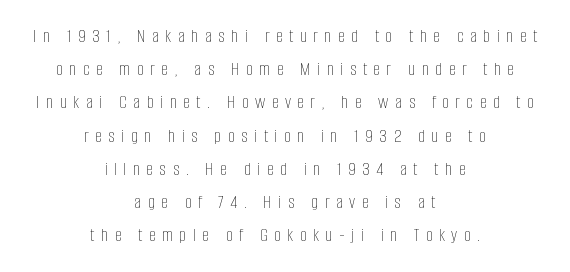
Q: Is the text bold? A: No.
Q: Is the text italic (slanted)? A: No, it is upright.
Q: Is the text underlined? A: No.
Q: How is the paragraph aligned? A: Centered.
Q: Is the spacing between letters normal or unusually wide? A: Unusually wide.
Q: Is the spacing between lines tight, normal or loose? A: Normal.
